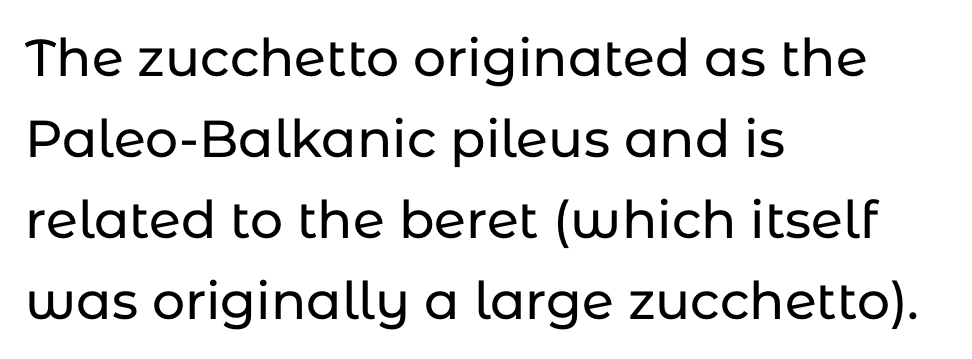
{"serif": "no", "italic": "no", "width": "normal", "stroke_contrast": "low", "x_height": "medium", "monospaced": "no", "underline": "no", "align": "left", "line_spacing": "normal", "line_spacing_ratio": 1.56, "letter_spacing": "normal", "letter_spacing_em": 0.0, "glyph_px": 52}
